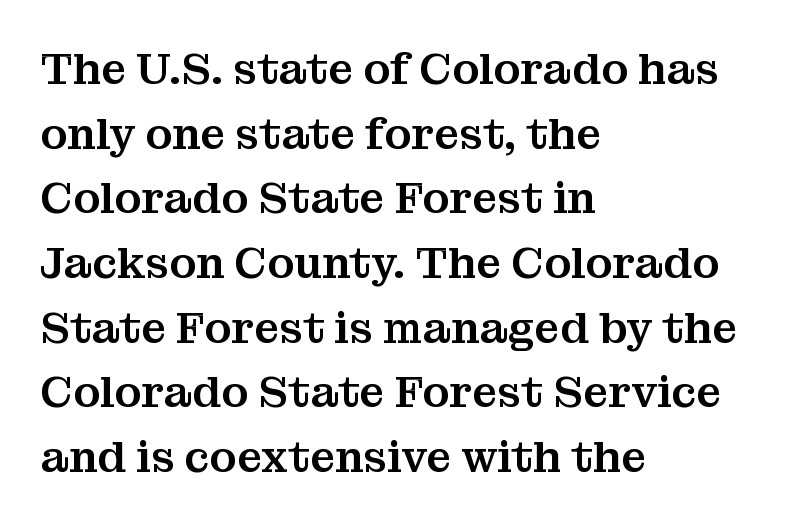
{"serif": "yes", "italic": "no", "width": "normal", "stroke_contrast": "medium", "x_height": "medium", "monospaced": "no", "underline": "no", "align": "left", "line_spacing": "normal", "line_spacing_ratio": 1.47, "letter_spacing": "normal", "letter_spacing_em": 0.0, "glyph_px": 44}
